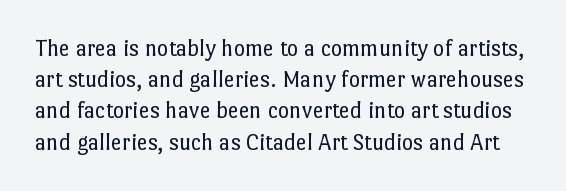
The image shows 24 px text type, upright; set normal line spacing (1.3x), normal letter spacing, not underlined.
